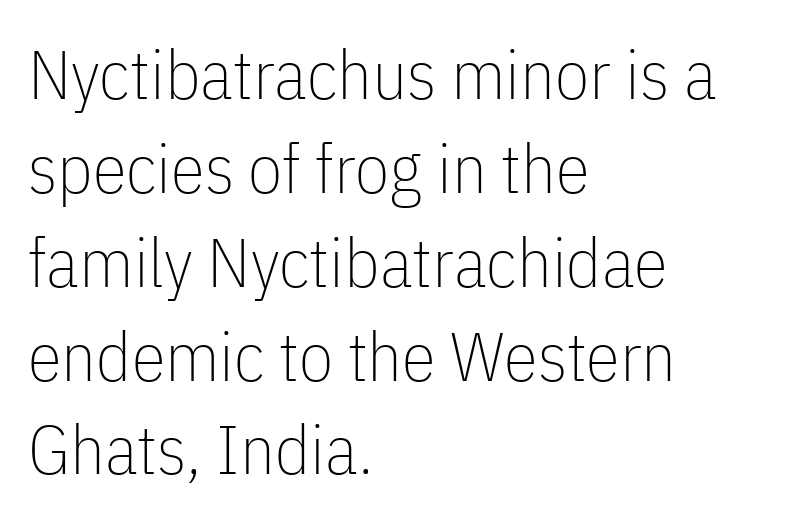
The image shows 69 px thin, condensed sans-serif type, upright; set left-aligned, normal line spacing (1.36x), normal letter spacing, not underlined; low stroke contrast and a medium x-height.
